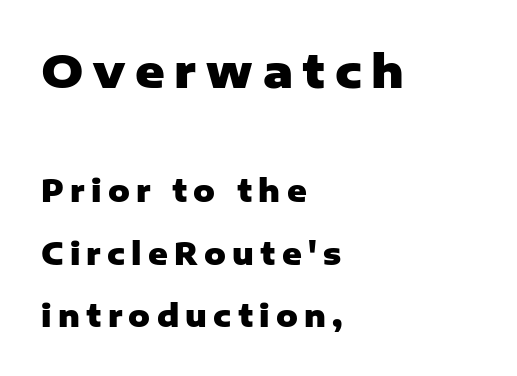
The image shows 45 px heavy sans-serif type, upright; set left-aligned, loose line spacing (2.09x), unusually wide letter spacing (+0.21 em), not underlined; the first (top) block is 1.5x larger; low stroke contrast and a medium x-height.
